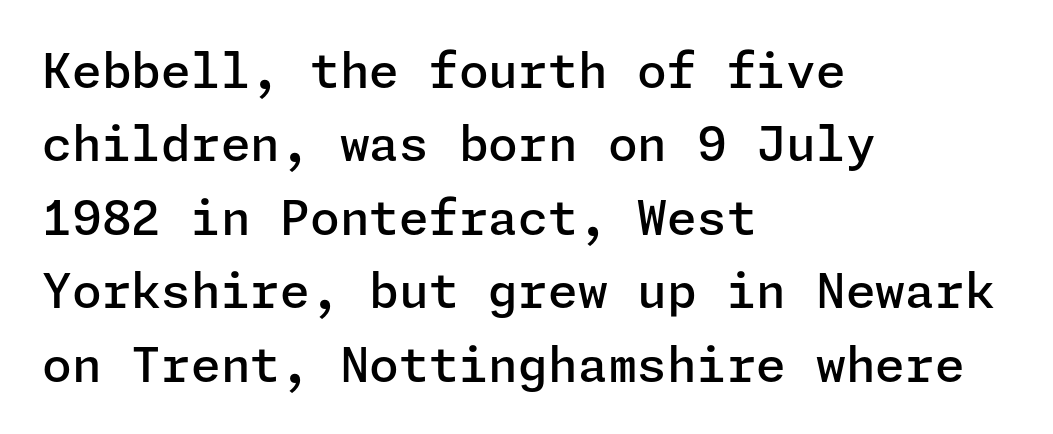
The image shows 48 px semibold sans-serif type, upright; set left-aligned, normal line spacing (1.53x), normal letter spacing, not underlined; low stroke contrast and a medium x-height.
